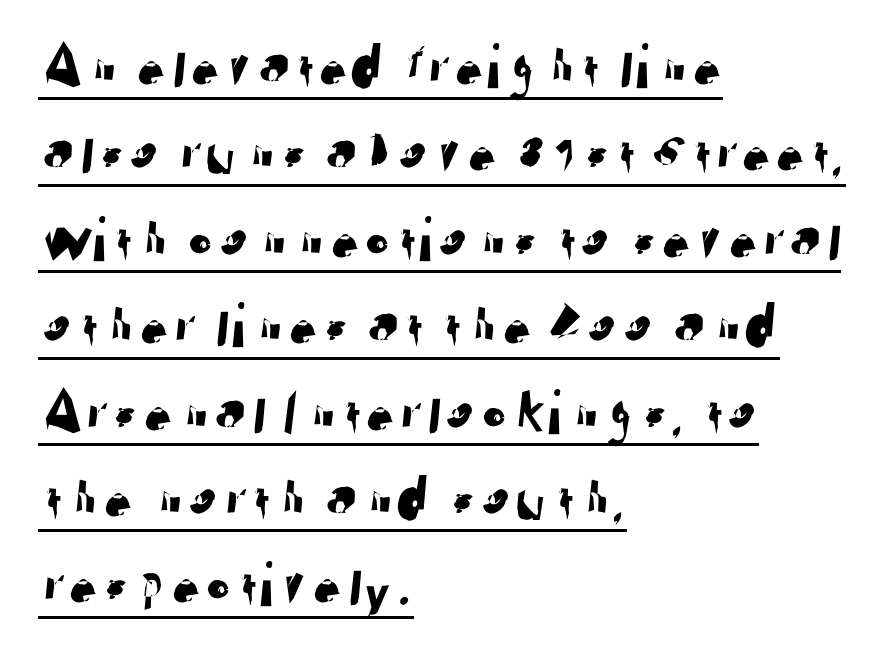
{"serif": "no", "width": "normal", "stroke_contrast": "low", "x_height": "medium", "monospaced": "no", "underline": "yes", "align": "left", "line_spacing": "normal", "line_spacing_ratio": 1.35, "letter_spacing": "normal", "letter_spacing_em": 0.0, "glyph_px": 64}
